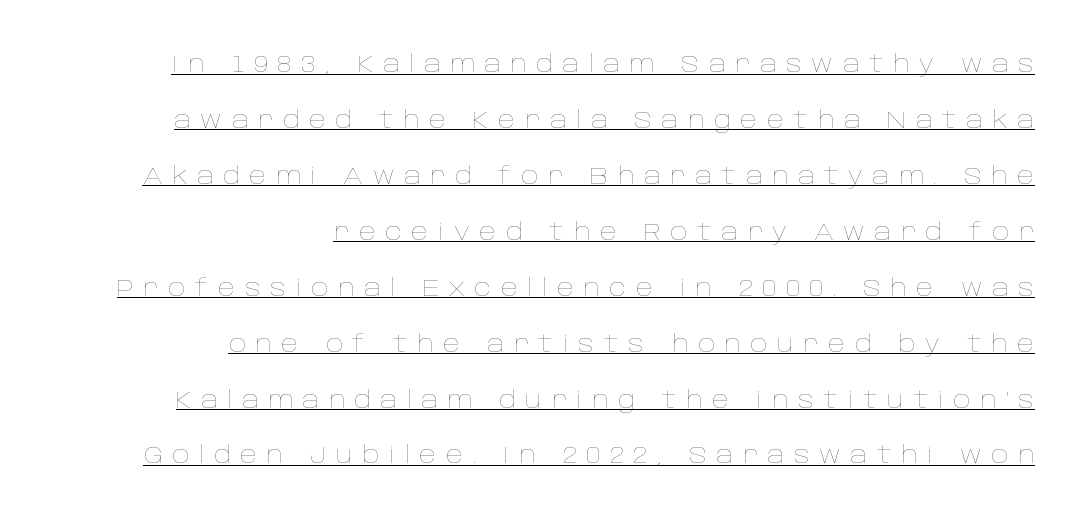
Line ends are locked; line starts wander. Does the lettering tilt? It doesn't — this is upright. Emphasis is given by a line drawn under the lettering. Compared with typical paragraphs, the rows here are farther apart. Heaviness? Minimal to ordinary, like unemphasized prose. Observe the wide spacing: letters keep a clear distance from each other.
